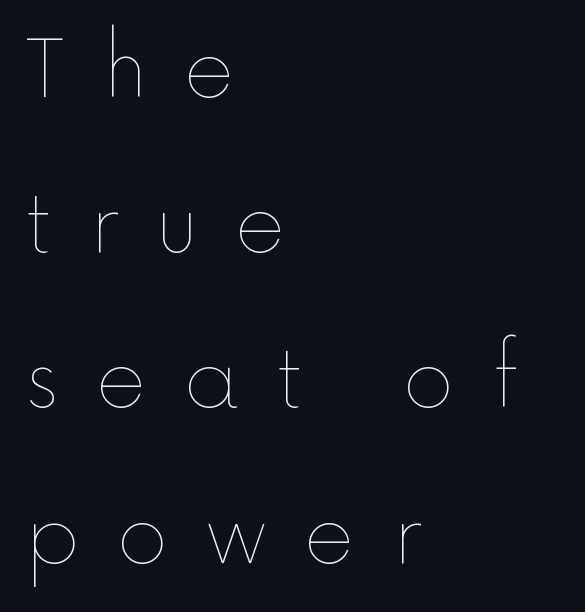
The image shows 78 px thin type, upright; set left-aligned, loose line spacing (1.99x), unusually wide letter spacing (+0.48 em), not underlined; a medium x-height.
